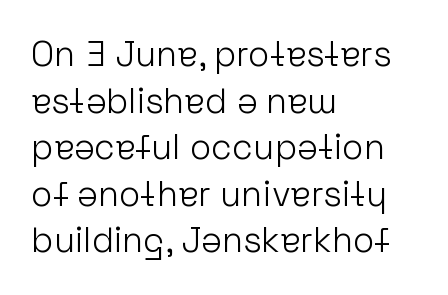
{"serif": "no", "italic": "no", "bold": "no", "weight": "light", "width": "normal", "stroke_contrast": "low", "x_height": "medium", "monospaced": "no", "underline": "no", "align": "left", "line_spacing": "normal", "line_spacing_ratio": 1.33, "letter_spacing": "normal", "letter_spacing_em": 0.0, "glyph_px": 35}
